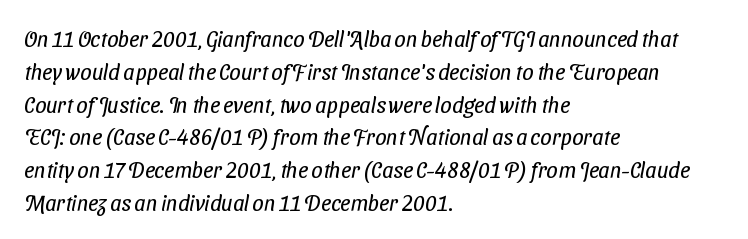
The image shows 22 px text type; set left-aligned, normal line spacing (1.49x), normal letter spacing, not underlined.
